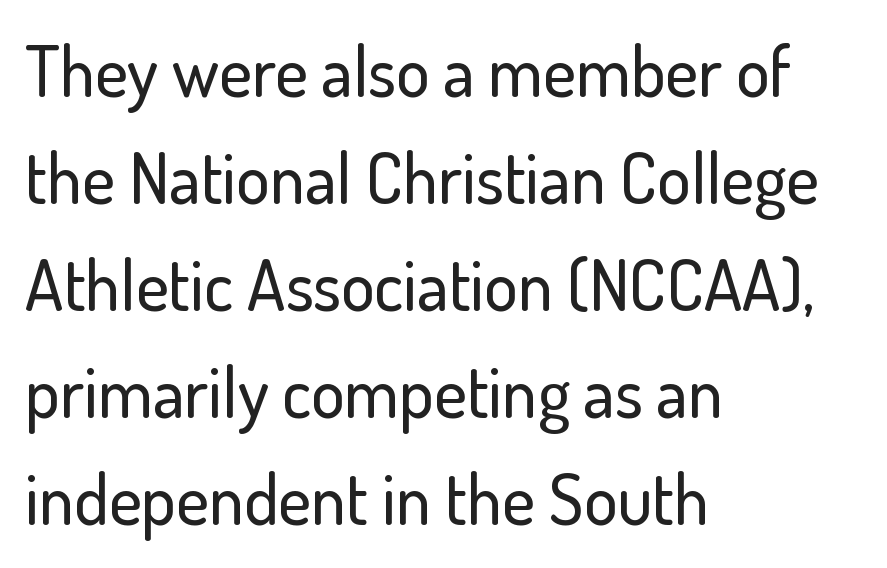
The image shows 70 px sans-serif type, upright; set left-aligned, normal line spacing (1.53x), normal letter spacing, not underlined; low stroke contrast and a small x-height.
